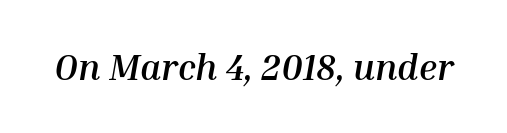
{"italic": "yes", "lean": "right", "slant_degrees": 10, "bold": "yes", "weight": "semibold", "width": "normal", "stroke_contrast": "medium", "x_height": "medium", "monospaced": "no", "underline": "no", "letter_spacing": "normal", "letter_spacing_em": 0.0, "glyph_px": 36}
